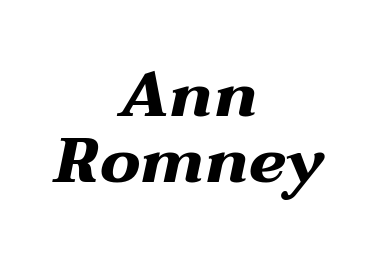
{"italic": "yes", "lean": "right", "slant_degrees": 12, "bold": "yes", "weight": "heavy", "width": "wide", "stroke_contrast": "medium", "x_height": "medium", "monospaced": "no", "underline": "no", "align": "center", "line_spacing": "tight", "line_spacing_ratio": 1.04, "letter_spacing": "normal", "letter_spacing_em": 0.0, "glyph_px": 63}
